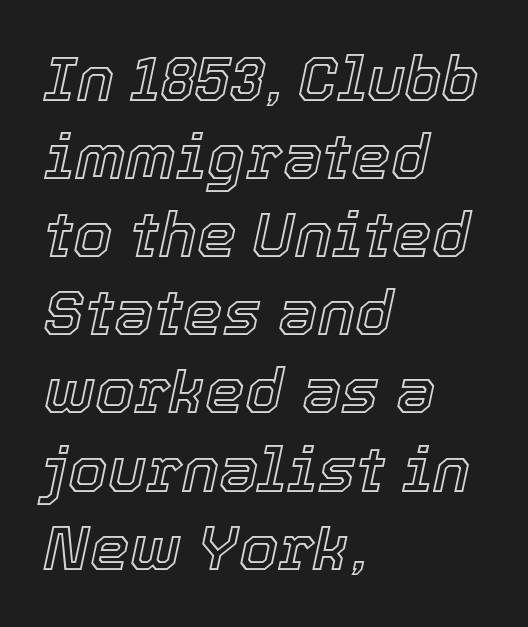
{"italic": "yes", "lean": "right", "slant_degrees": 12, "width": "normal", "x_height": "medium", "monospaced": "no", "underline": "no", "align": "left", "line_spacing_ratio": 1.24, "letter_spacing": "normal", "letter_spacing_em": 0.0, "glyph_px": 63}
